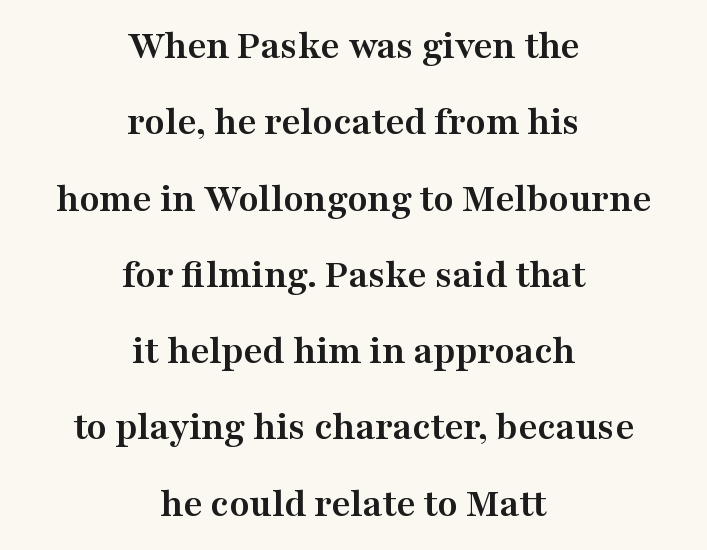
{"serif": "yes", "italic": "no", "bold": "yes", "weight": "semibold", "width": "wide", "stroke_contrast": "medium", "x_height": "medium", "monospaced": "no", "underline": "no", "align": "center", "line_spacing_ratio": 1.86, "letter_spacing": "normal", "letter_spacing_em": 0.0, "glyph_px": 41}
